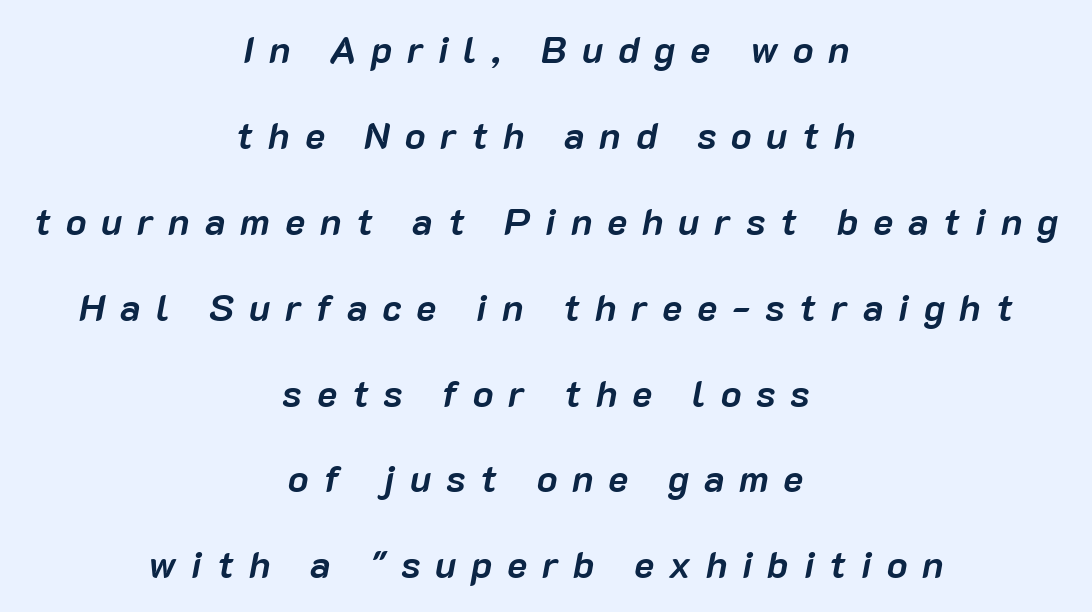
The image shows 38 px semibold type, italic (leaning right); set centered, loose line spacing (2.26x), unusually wide letter spacing (+0.39 em), not underlined; low stroke contrast and a medium x-height.
